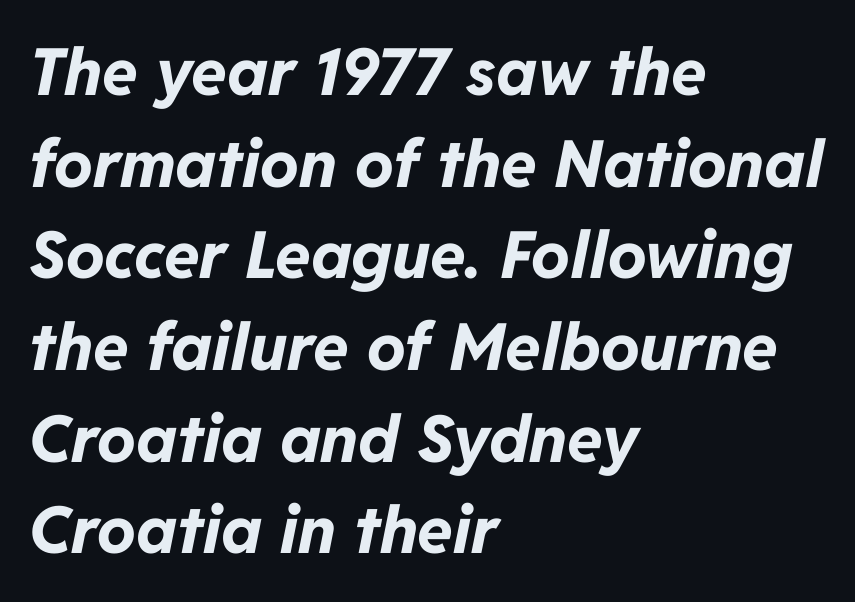
Q: Is the text bold? A: Yes.
Q: Is the text italic (slanted)? A: Yes, it leans right by about 11 degrees.
Q: Is the text underlined? A: No.
Q: How is the paragraph aligned? A: Left-aligned.
Q: Is the spacing between letters normal or unusually wide? A: Normal.
Q: Is the spacing between lines tight, normal or loose? A: Normal.
Q: Width (condensed, normal, or wide)? A: Normal.
Q: Stroke contrast? A: Low.
Q: x-height? A: Medium.
Q: Monospaced? A: No.
